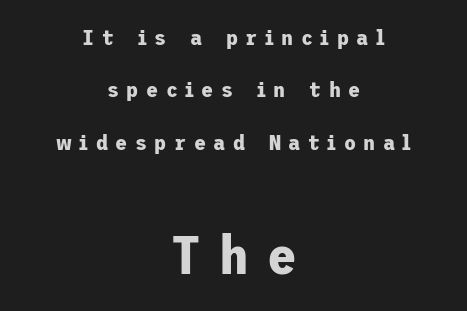
Q: Is the text bold? A: Yes.
Q: Is the text italic (slanted)? A: No, it is upright.
Q: Is the typeface a serif or a sans-serif typeface? A: Sans-serif.
Q: Is the text underlined? A: No.
Q: How is the paragraph aligned? A: Centered.
Q: Is the spacing between letters normal or unusually wide? A: Unusually wide.
Q: Is the spacing between lines tight, normal or loose? A: Loose.
Q: Which block of text is set in a larger size, the first (top) or the second (bottom)? A: The second (bottom) one.
Q: Width (condensed, normal, or wide)? A: Normal.
Q: Stroke contrast? A: Low.
Q: x-height? A: Medium.
